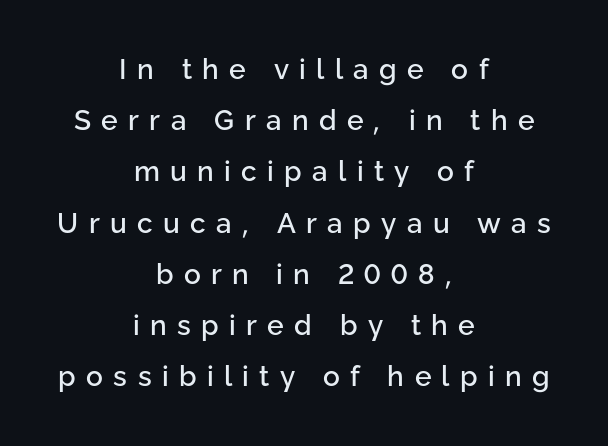
Q: Is the text italic (slanted)? A: No, it is upright.
Q: Is the typeface a serif or a sans-serif typeface? A: Sans-serif.
Q: Is the text underlined? A: No.
Q: How is the paragraph aligned? A: Centered.
Q: Is the spacing between letters normal or unusually wide? A: Unusually wide.
Q: Width (condensed, normal, or wide)? A: Normal.
Q: Stroke contrast? A: Low.
Q: x-height? A: Medium.
Q: Monospaced? A: No.
